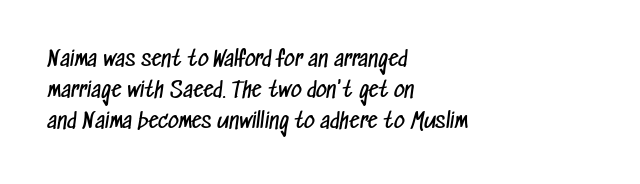
{"bold": "no", "underline": "no", "align": "left", "line_spacing": "normal", "line_spacing_ratio": 1.48, "letter_spacing": "normal", "letter_spacing_em": 0.0, "glyph_px": 21}
